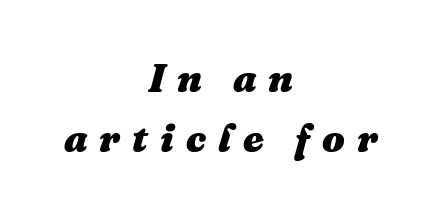
The image shows 40 px heavy type, italic (leaning right); set centered, normal line spacing (1.49x), unusually wide letter spacing (+0.3 em), not underlined; medium stroke contrast and a medium x-height.
